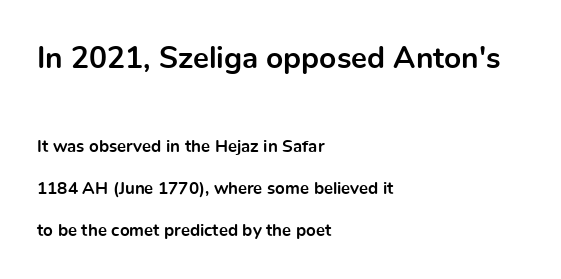
{"serif": "no", "italic": "no", "bold": "yes", "weight": "bold", "width": "normal", "x_height": "medium", "monospaced": "no", "underline": "no", "align": "left", "line_spacing": "loose", "line_spacing_ratio": 2.45, "letter_spacing": "normal", "letter_spacing_em": 0.0, "larger_block": "first", "size_ratio": 1.76, "glyph_px": 30}
